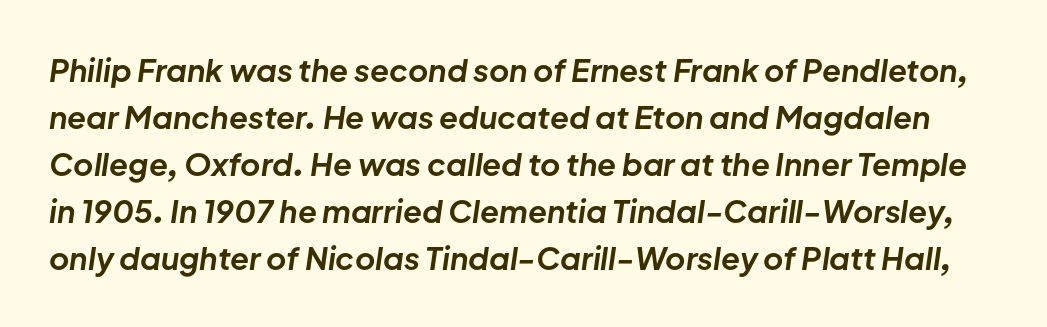
{"italic": "yes", "lean": "right", "slant_degrees": 8, "bold": "yes", "weight": "bold", "width": "normal", "stroke_contrast": "low", "x_height": "medium", "monospaced": "no", "underline": "no", "line_spacing": "normal", "line_spacing_ratio": 1.52, "letter_spacing": "normal", "letter_spacing_em": 0.0, "glyph_px": 31}
